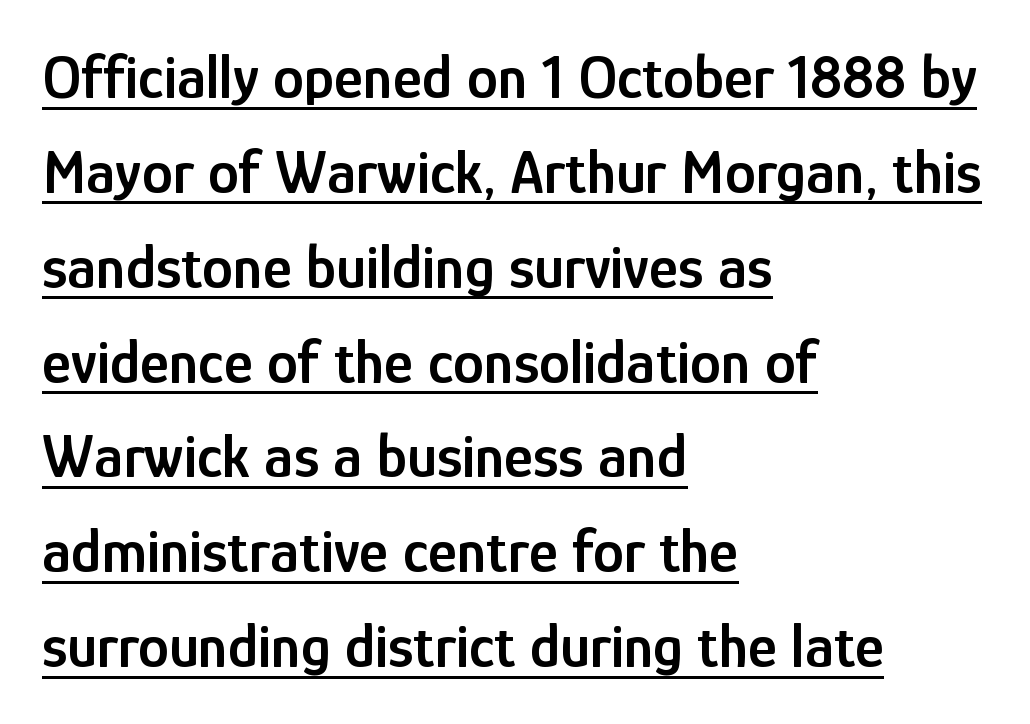
{"serif": "no", "italic": "no", "bold": "semi", "weight": "semibold", "width": "condensed", "stroke_contrast": "low", "x_height": "medium", "monospaced": "no", "underline": "yes", "align": "left", "line_spacing": "normal", "line_spacing_ratio": 1.53, "letter_spacing": "normal", "letter_spacing_em": 0.0, "glyph_px": 62}
